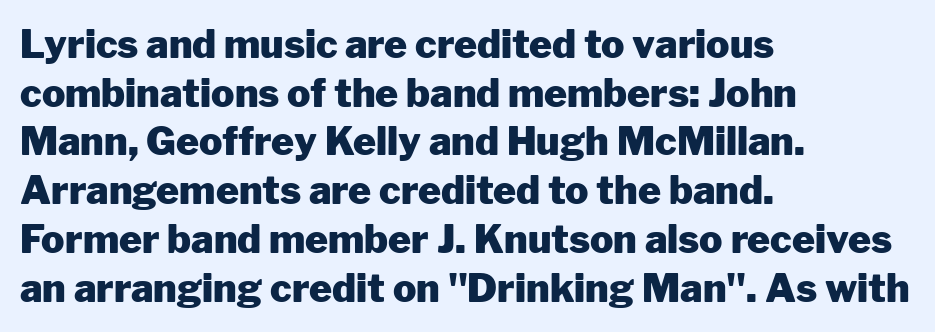
The space between consecutive lines is moderate. Check under the words: just untouched page. Nothing sits at the stroke ends, so this counts as sans-serif. Is there any slant? The stems are plumb. You could not count columns in this text — the font is proportionally spaced. I'd describe the lettering as bold — thick and assertive.
